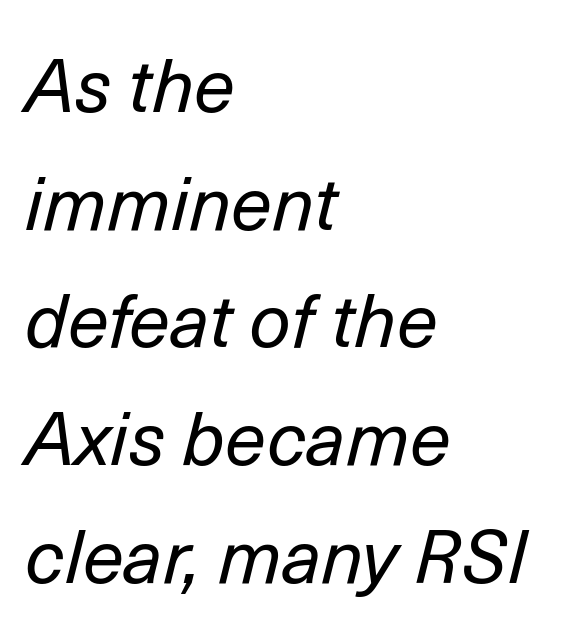
{"italic": "yes", "lean": "right", "slant_degrees": 14, "bold": "no", "weight": "regular", "width": "normal", "stroke_contrast": "low", "x_height": "medium", "monospaced": "no", "underline": "no", "align": "left", "line_spacing": "normal", "line_spacing_ratio": 1.59, "letter_spacing": "normal", "letter_spacing_em": 0.0, "glyph_px": 74}
